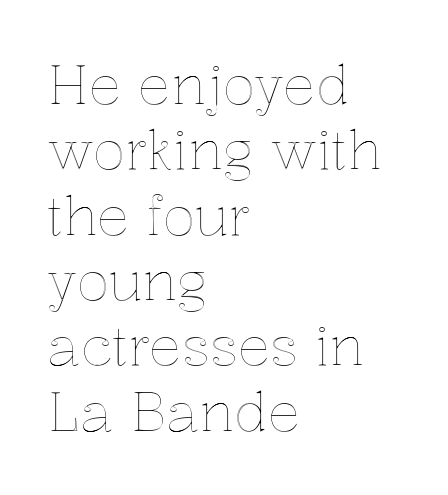
Character widths vary here, with narrow letters taking less room than wide ones. Letters rest on an invisible, unmarked baseline. The letters stand upright; this is a roman face. A classic flush-left, rag-right setting is used for this passage. Glyph-to-glyph distance matches everyday printed text.
